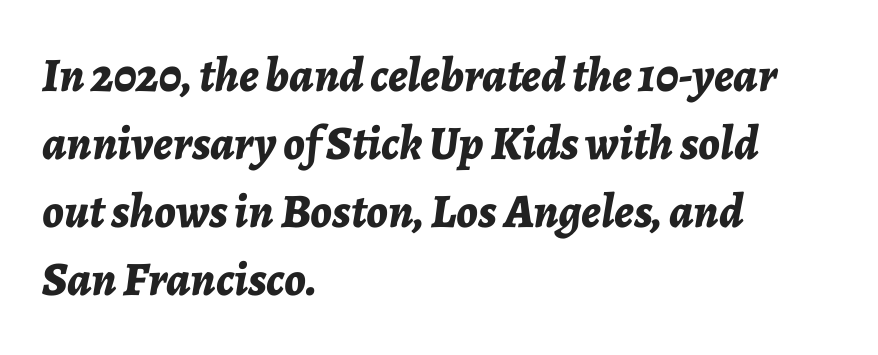
{"italic": "yes", "lean": "right", "slant_degrees": 7, "bold": "yes", "weight": "bold", "width": "normal", "stroke_contrast": "low", "x_height": "medium", "monospaced": "no", "underline": "no", "align": "left", "line_spacing": "normal", "line_spacing_ratio": 1.42, "letter_spacing": "normal", "letter_spacing_em": 0.0, "glyph_px": 48}
